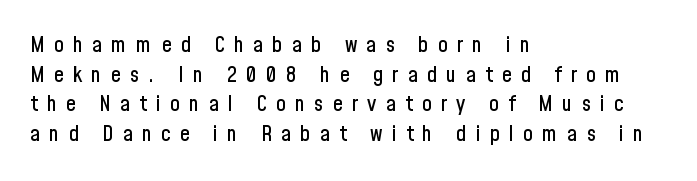
{"italic": "no", "underline": "no", "align": "left", "line_spacing": "normal", "line_spacing_ratio": 1.35, "letter_spacing": "wide", "letter_spacing_em": 0.42, "glyph_px": 22}
